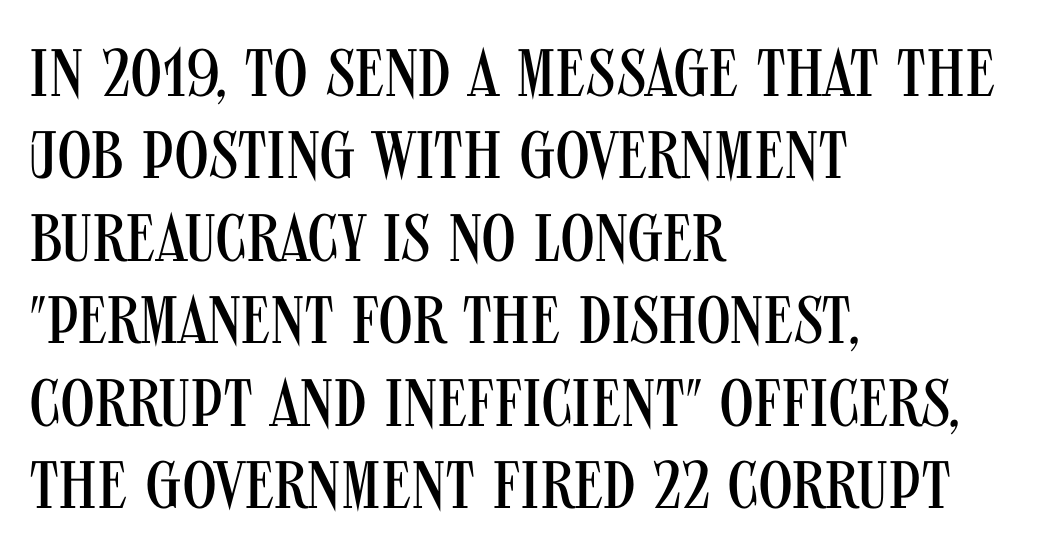
The image shows 67 px regular-weight, condensed sans-serif type, upright; set left-aligned, line spacing 1.23x, normal letter spacing, not underlined; medium stroke contrast and a large x-height.
